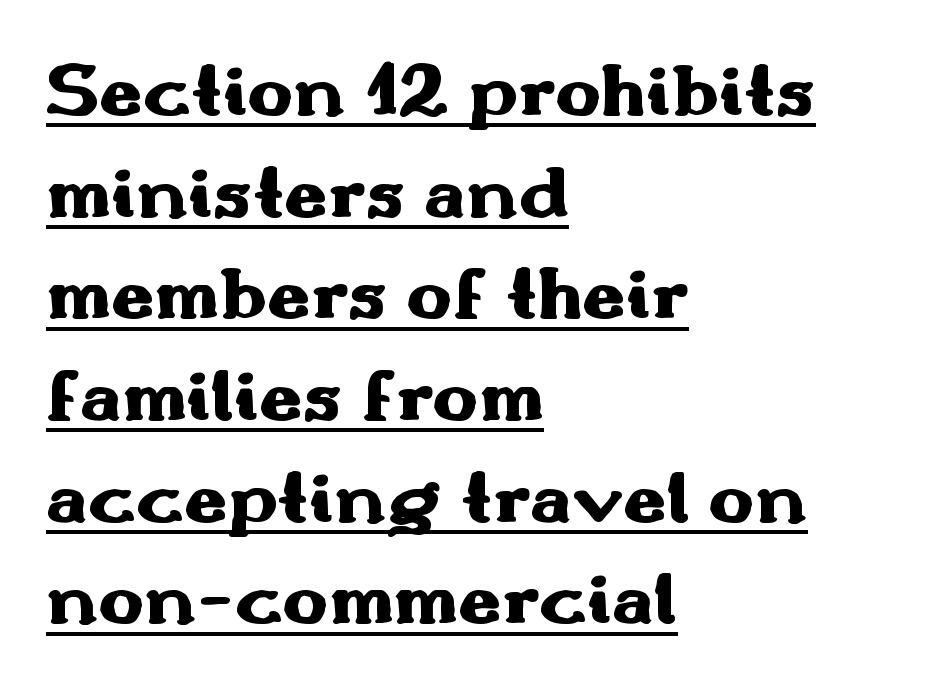
The image shows 77 px heavy, wide sans-serif type, upright; set left-aligned, normal line spacing (1.32x), normal letter spacing, underlined; medium stroke contrast and a small x-height.
